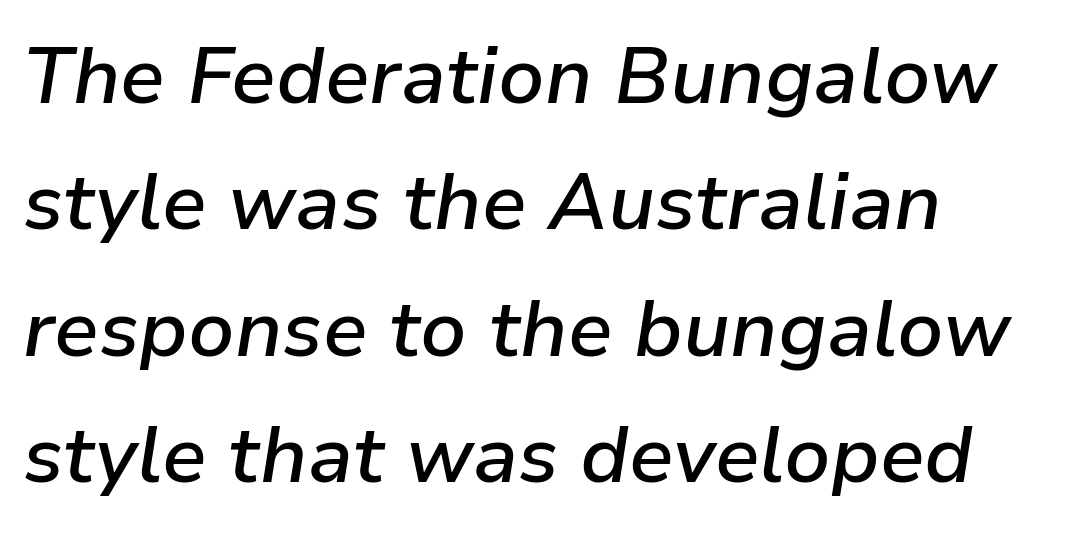
Q: Is the text bold? A: Semi-bold.
Q: Is the text italic (slanted)? A: Yes, it leans right by about 9 degrees.
Q: Is the text underlined? A: No.
Q: How is the paragraph aligned? A: Left-aligned.
Q: Is the spacing between letters normal or unusually wide? A: Normal.
Q: Is the spacing between lines tight, normal or loose? A: Normal.
Q: Width (condensed, normal, or wide)? A: Normal.
Q: Stroke contrast? A: Low.
Q: x-height? A: Medium.
Q: Monospaced? A: No.
